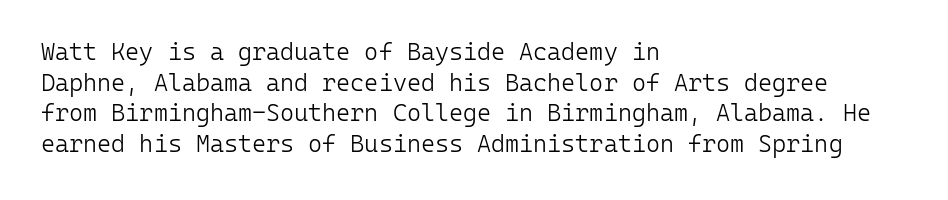
Is the type heavy? It reads as light-to-regular instead. Leftover space on each line is placed entirely after the last word. Characters follow at the spacing the type designer built in. The passage shown stacks its lines at a standard gap.
